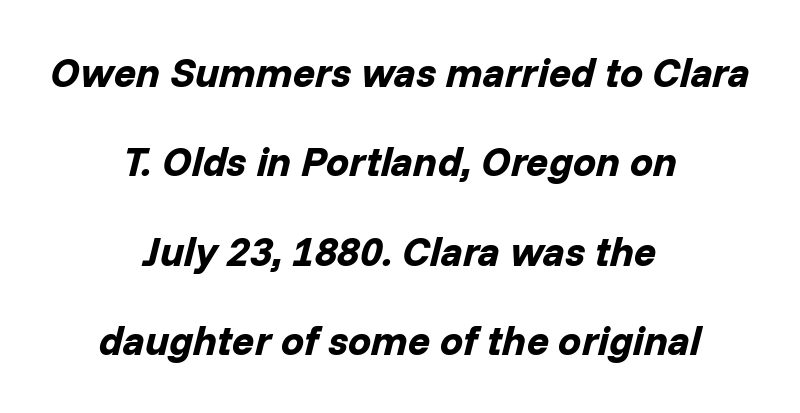
The image shows 41 px bold type, italic (leaning right); set centered, loose line spacing (2.18x), normal letter spacing, not underlined; low stroke contrast and a medium x-height.
